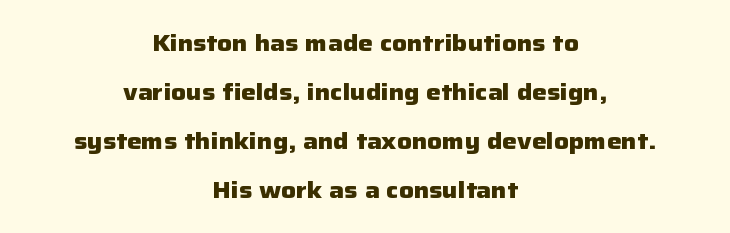
The area under the type is left untouched. Posture: vertical. Caption: standard tracking, unaltered. Weight check: bold — yes, fully.
